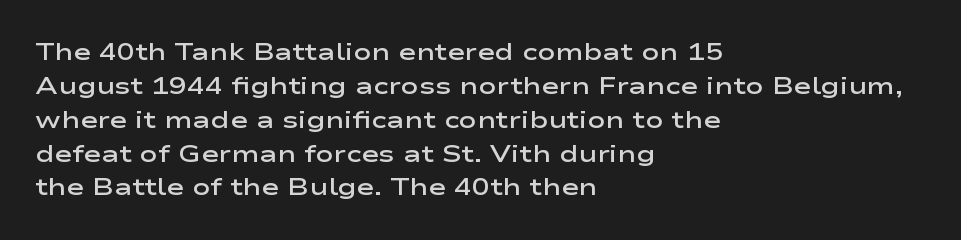
Does the weight exceed regular? Yes, but only to semibold. The glyphs are unaccompanied by any horizontal stroke below them. Line starts are locked; line ends wander. Leading: standard.
